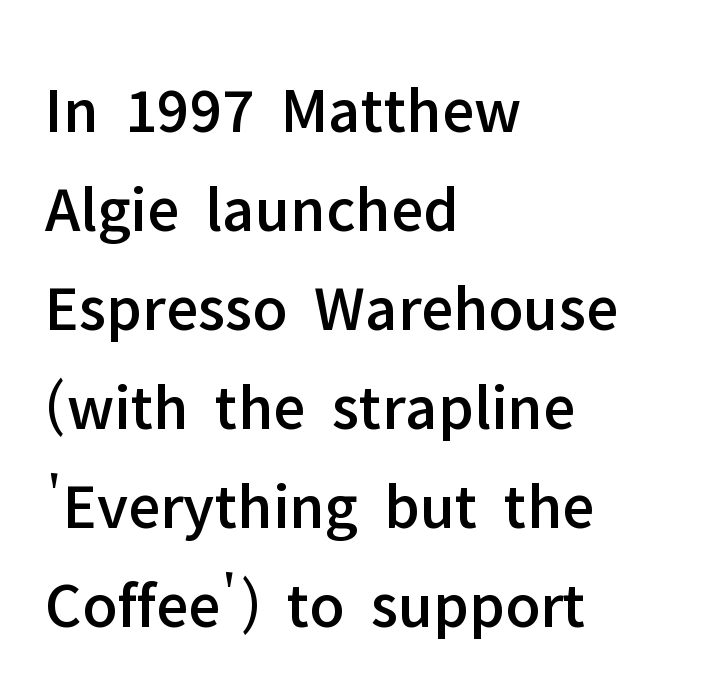
{"serif": "no", "italic": "no", "width": "normal", "stroke_contrast": "low", "x_height": "medium", "monospaced": "no", "underline": "no", "align": "left", "line_spacing": "normal", "line_spacing_ratio": 1.5, "letter_spacing": "normal", "letter_spacing_em": 0.0, "glyph_px": 66}
